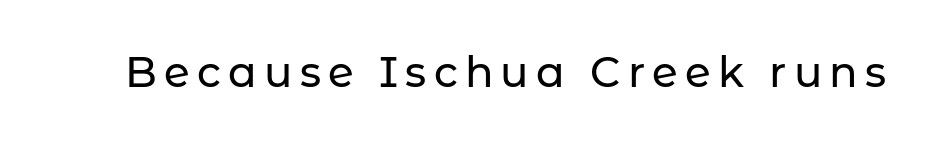
Nope, no serifs anywhere on these letters. The letters advance in unequal steps, a hallmark of proportional type. Notice how the stems are strictly vertical — no italics here. The area under the type is left untouched.
